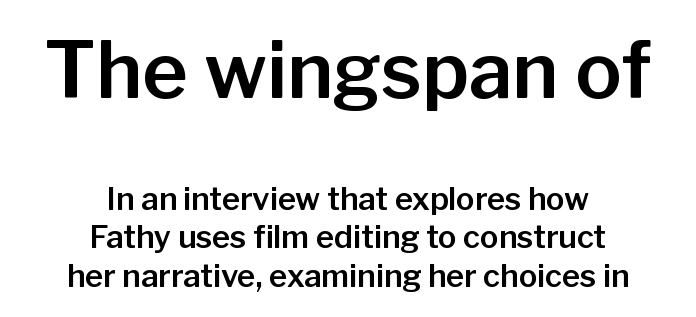
Q: Is the text italic (slanted)? A: No, it is upright.
Q: Is the typeface a serif or a sans-serif typeface? A: Sans-serif.
Q: Is the text underlined? A: No.
Q: How is the paragraph aligned? A: Centered.
Q: Is the spacing between letters normal or unusually wide? A: Normal.
Q: Which block of text is set in a larger size, the first (top) or the second (bottom)? A: The first (top) one.
Q: Width (condensed, normal, or wide)? A: Normal.
Q: Stroke contrast? A: Low.
Q: x-height? A: Medium.
Q: Monospaced? A: No.
